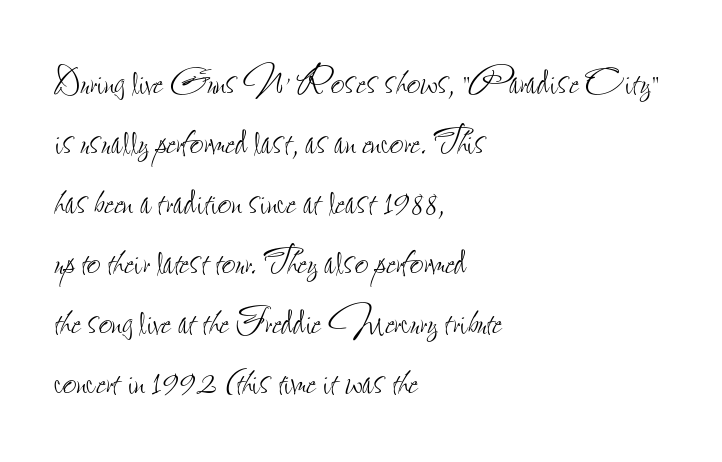
Is this a heavy cut? Hardly; it is regular or lighter. The passage shown has conventional tracking throughout. Line beginnings align vertically; line endings do not. Character widths vary here, with narrow letters taking less room than wide ones. The space beneath each line is pristine and unruled.
